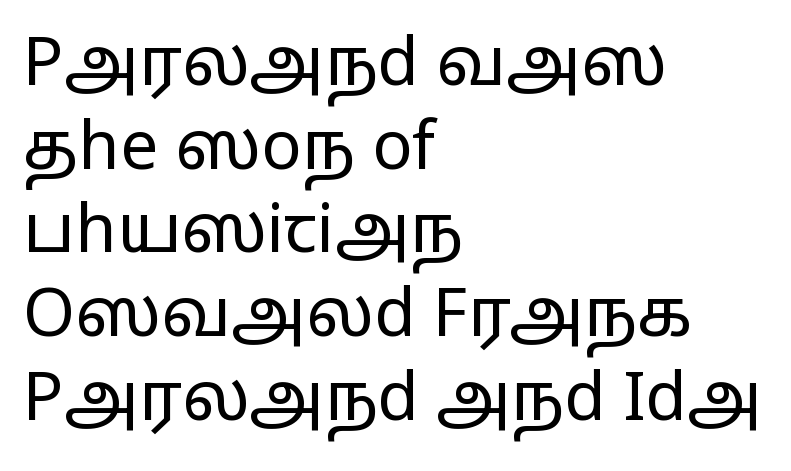
Q: Is the text bold? A: No.
Q: Is the text italic (slanted)? A: No, it is upright.
Q: Is the typeface a serif or a sans-serif typeface? A: Sans-serif.
Q: Is the text underlined? A: No.
Q: How is the paragraph aligned? A: Left-aligned.
Q: Is the spacing between letters normal or unusually wide? A: Normal.
Q: Is the spacing between lines tight, normal or loose? A: Normal.
Q: Width (condensed, normal, or wide)? A: Wide.
Q: Stroke contrast? A: Low.
Q: x-height? A: Medium.
Q: Monospaced? A: No.
